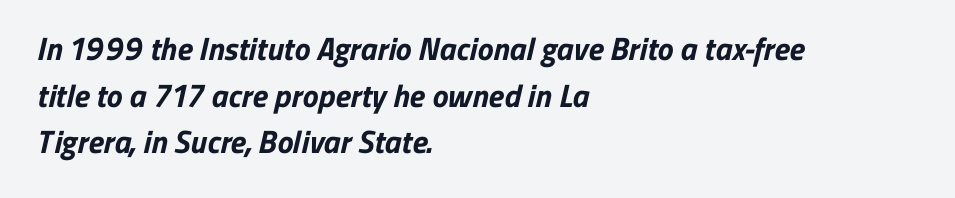
The baseline area is clear. How would I describe the line gaps? Plain and ordinary. Weight check: bold — yes, fully. All the whitespace from short lines collects on the right. A typesetter would call this proportional, since set widths differ per character.
